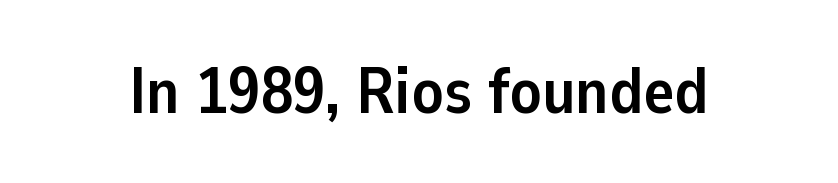
The image shows 65 px semibold sans-serif type, upright; set normal letter spacing, not underlined; low stroke contrast and a medium x-height.
